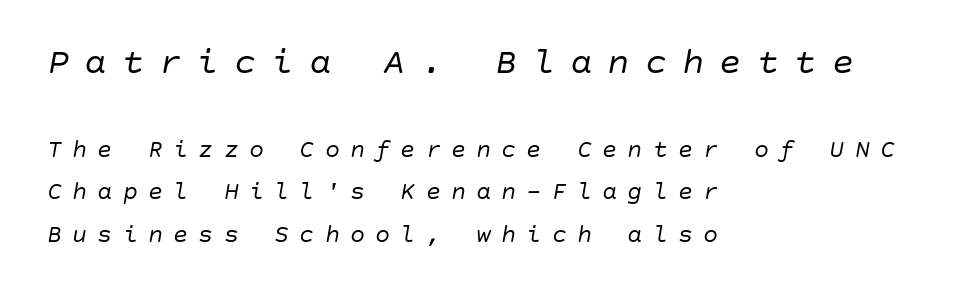
Q: Is the text bold? A: No.
Q: Is the text italic (slanted)? A: Yes, it leans right by about 10 degrees.
Q: Is the text underlined? A: No.
Q: How is the paragraph aligned? A: Left-aligned.
Q: Is the spacing between letters normal or unusually wide? A: Unusually wide.
Q: Is the spacing between lines tight, normal or loose? A: Normal.
Q: Which block of text is set in a larger size, the first (top) or the second (bottom)? A: The first (top) one.
Q: Width (condensed, normal, or wide)? A: Normal.
Q: Stroke contrast? A: Low.
Q: x-height? A: Large.
